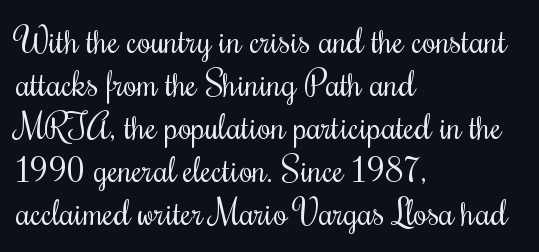
Teacher's note: observe the even left margin — that is flush-left alignment. Each letter keeps its own natural width here, so spacing adapts to shape. Stroke mass is kept to a normal reading level or below. Is the letter spacing exaggerated? No — it looks like the ordinary default.
